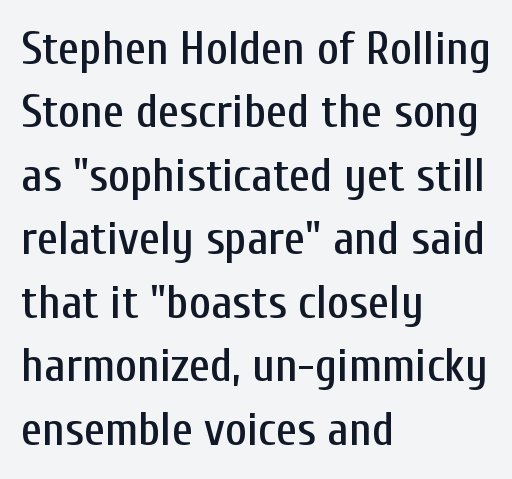
Q: Is the text italic (slanted)? A: No, it is upright.
Q: Is the typeface a serif or a sans-serif typeface? A: Sans-serif.
Q: Is the text underlined? A: No.
Q: How is the paragraph aligned? A: Left-aligned.
Q: Is the spacing between letters normal or unusually wide? A: Normal.
Q: Is the spacing between lines tight, normal or loose? A: Normal.
Q: Width (condensed, normal, or wide)? A: Condensed.
Q: Stroke contrast? A: Low.
Q: x-height? A: Medium.
Q: Monospaced? A: No.
